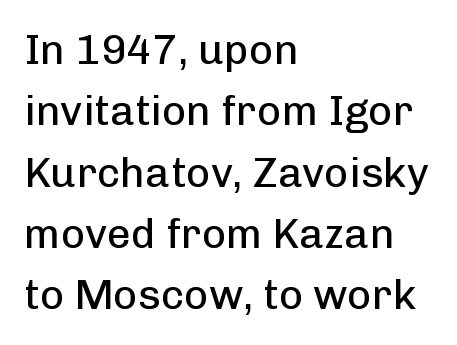
Q: Is the text bold? A: No.
Q: Is the text italic (slanted)? A: No, it is upright.
Q: Is the typeface a serif or a sans-serif typeface? A: Sans-serif.
Q: Is the text underlined? A: No.
Q: How is the paragraph aligned? A: Left-aligned.
Q: Is the spacing between letters normal or unusually wide? A: Normal.
Q: Is the spacing between lines tight, normal or loose? A: Normal.
Q: Width (condensed, normal, or wide)? A: Normal.
Q: Stroke contrast? A: Low.
Q: x-height? A: Medium.
Q: Monospaced? A: No.
